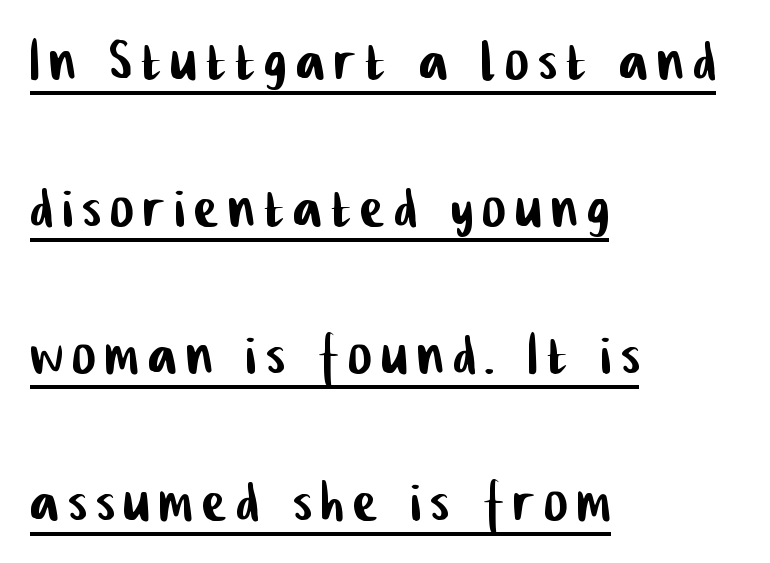
This rendering employs a face without finishing strokes, i.e., a sans-serif. Where is the straight margin? On the left. Underlining? Definitely there. Each letter keeps its own natural width here, so spacing adapts to shape. Rows of type keep a wide berth in the vertical direction.
